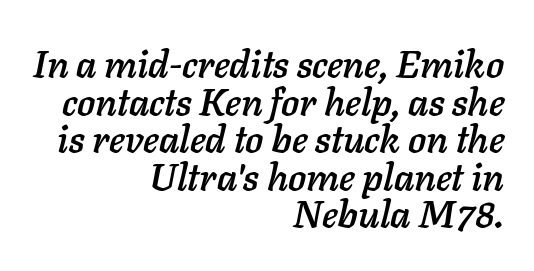
{"italic": "yes", "lean": "right", "slant_degrees": 11, "width": "normal", "stroke_contrast": "low", "x_height": "medium", "monospaced": "no", "underline": "no", "align": "right", "line_spacing": "tight", "line_spacing_ratio": 0.99, "letter_spacing": "normal", "letter_spacing_em": 0.0, "glyph_px": 38}
